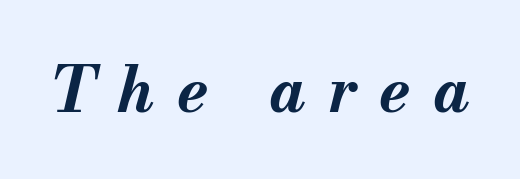
{"italic": "yes", "lean": "right", "slant_degrees": 13, "bold": "yes", "weight": "bold", "width": "normal", "stroke_contrast": "medium", "x_height": "small", "monospaced": "no", "underline": "no", "letter_spacing": "wide", "letter_spacing_em": 0.36, "glyph_px": 63}
